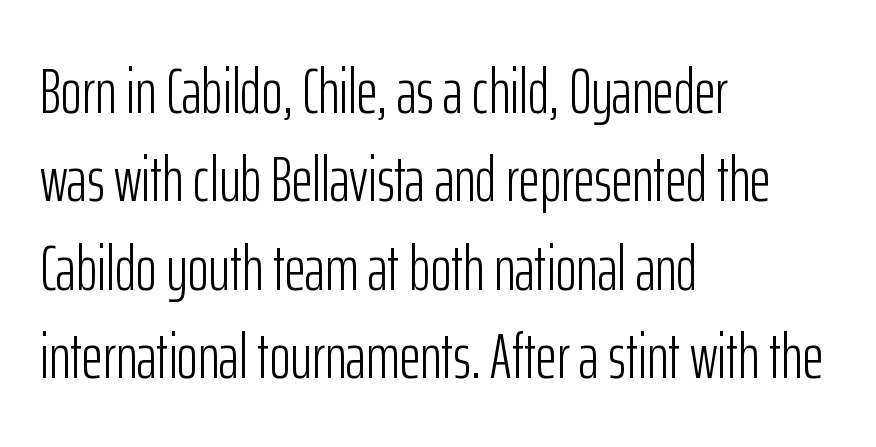
{"serif": "no", "italic": "no", "bold": "no", "weight": "light", "width": "condensed", "stroke_contrast": "low", "x_height": "medium", "monospaced": "no", "underline": "no", "align": "left", "line_spacing": "normal", "line_spacing_ratio": 1.38, "letter_spacing": "normal", "letter_spacing_em": 0.0, "glyph_px": 64}
